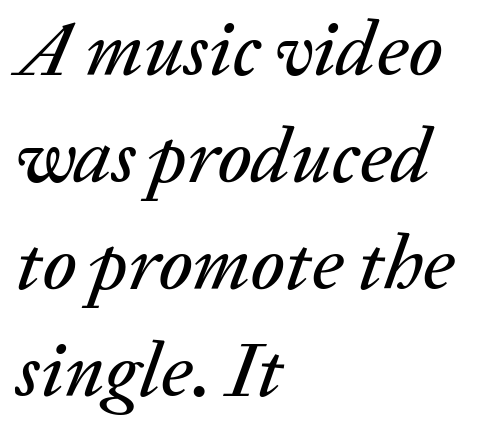
{"italic": "yes", "lean": "right", "slant_degrees": 20, "width": "normal", "stroke_contrast": "low", "x_height": "medium", "monospaced": "no", "underline": "no", "align": "left", "line_spacing": "normal", "line_spacing_ratio": 1.39, "letter_spacing": "normal", "letter_spacing_em": 0.0, "glyph_px": 77}
